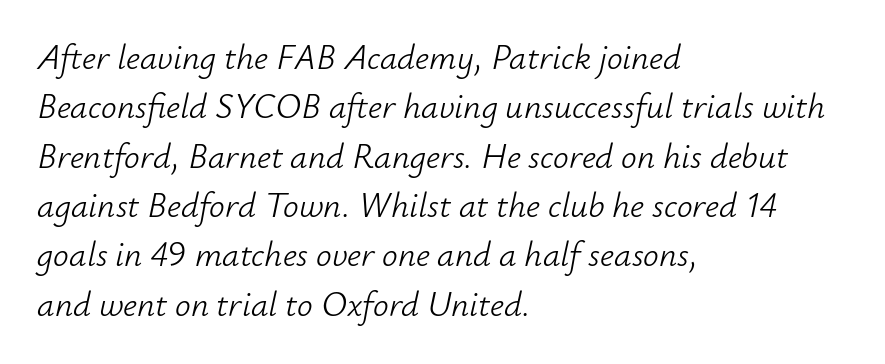
The image shows 35 px light type, italic (leaning right); set left-aligned, normal line spacing (1.41x), normal letter spacing, not underlined; low stroke contrast and a small x-height.
